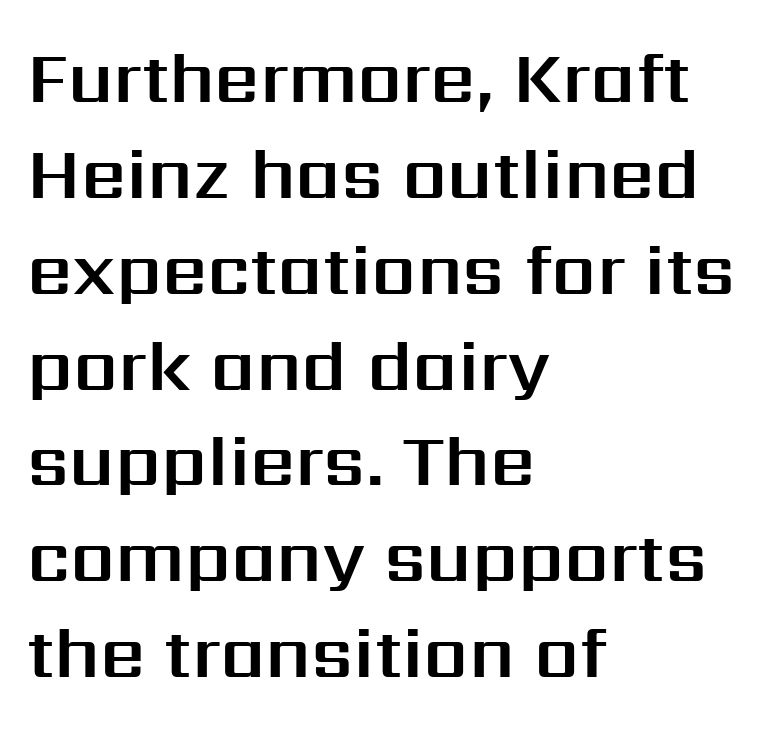
The face used here is rendered with its standard letterfit. Italic? Not at all — the glyphs are vertical. Classification — sans serif. Evenly set lines give the paragraph a standard silhouette. Here the designer chose a conventional face with non-uniform glyph widths. Each line starts at the same left margin while the right side varies.
